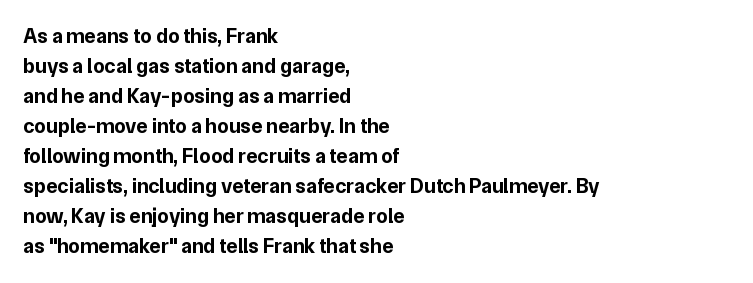
{"italic": "no", "bold": "yes", "underline": "no", "align": "left", "line_spacing": "normal", "line_spacing_ratio": 1.43, "letter_spacing": "normal", "letter_spacing_em": 0.0, "glyph_px": 21}
